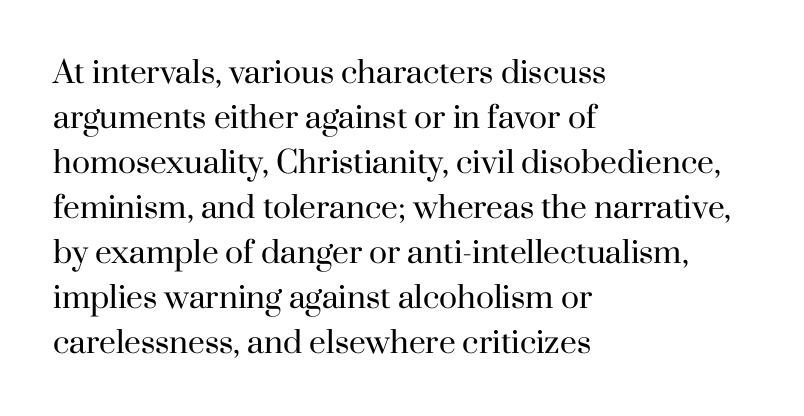
The type family on display is of the serif kind. Do the characters align in a grid? No, the font is proportional. Is the block centered? No — it sits flush against the left margin. Descenders are the only things crossing below the line. Spacing between characters is what you'd get straight out of the box. This is not heavy type; no bold has been used.
